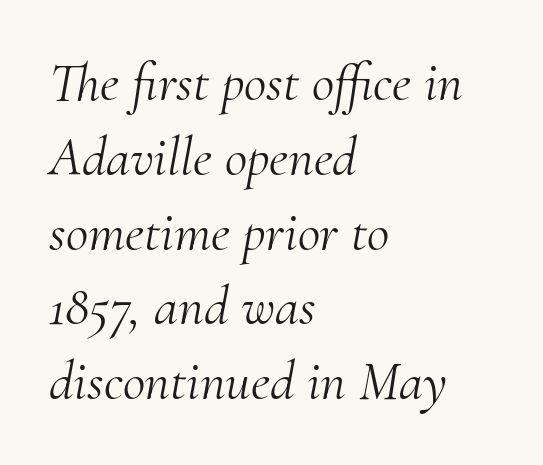
The image shows 55 px light serif type, italic (leaning right); set left-aligned, normal line spacing (1.36x), normal letter spacing, not underlined; medium stroke contrast and a small x-height.
